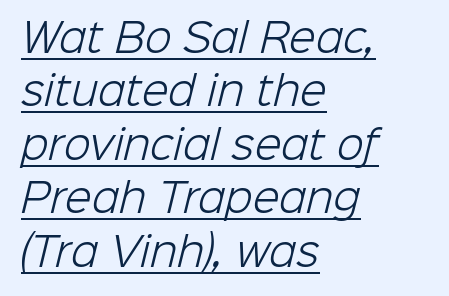
The image shows 39 px light sans-serif type; set left-aligned, normal line spacing (1.37x), normal letter spacing, underlined; low stroke contrast and a medium x-height.
